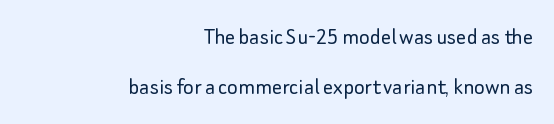
Words float on clear page, feet unadorned. The lines are quadded right. In terms of leading, this rendering errs on the spacious side. No heavy texture on the line: the type isn't bold. There is no visible air inserted between adjacent glyphs.
